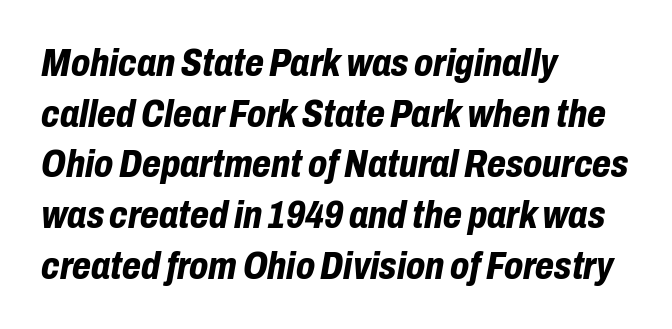
The image shows 39 px bold, condensed type, italic (leaning right); set left-aligned, normal line spacing (1.3x), normal letter spacing, not underlined; low stroke contrast and a medium x-height.
